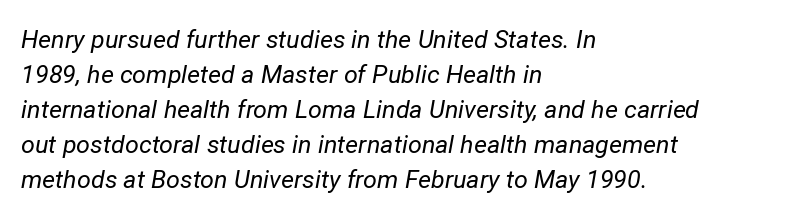
Q: Is the text bold? A: No.
Q: Is the text italic (slanted)? A: Yes, it leans right by about 12 degrees.
Q: Is the text underlined? A: No.
Q: How is the paragraph aligned? A: Left-aligned.
Q: Is the spacing between letters normal or unusually wide? A: Normal.
Q: Is the spacing between lines tight, normal or loose? A: Normal.
